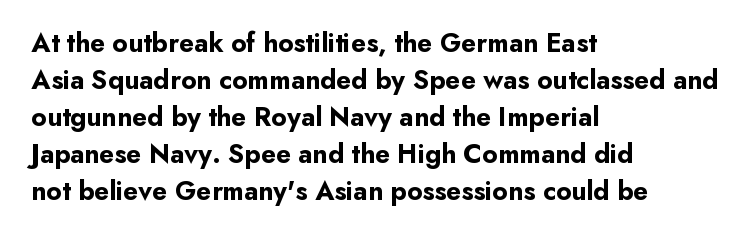
The image shows 27 px bold type, upright; set left-aligned, normal line spacing (1.37x), normal letter spacing, not underlined.
